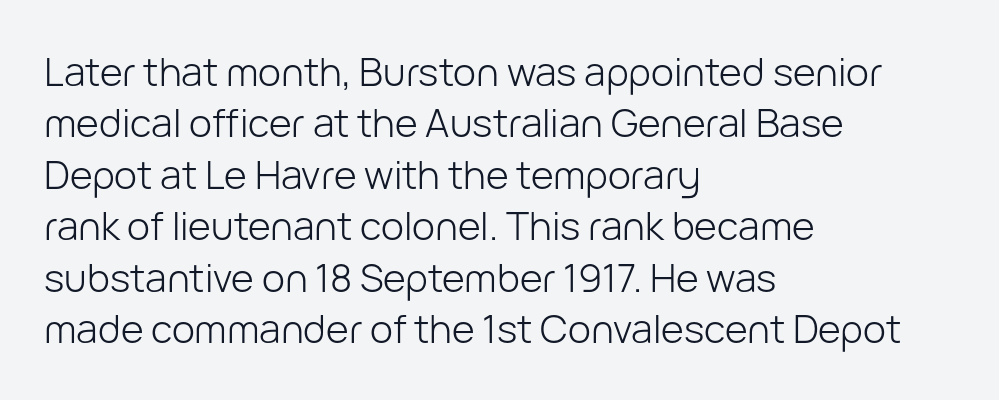
Weight: not bold — regular or lighter. Clear beneath every line of the passage. Regular leading. Layout note: lines flush left.
